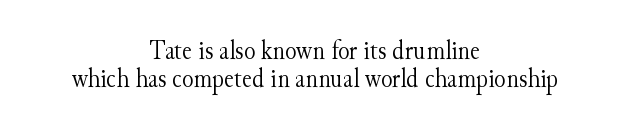
The image shows 27 px text type, upright; set centered, tight line spacing (1.04x), normal letter spacing, not underlined.
